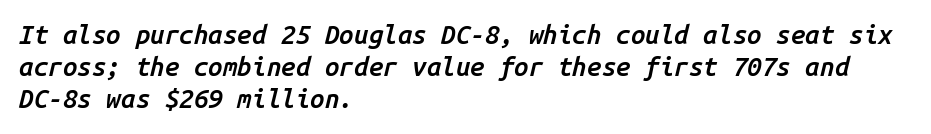
I'd describe the lettering as semibold — firm but not a full bold. Glyph-to-glyph distance matches everyday printed text. Short and long lines alike share a common starting point at left. Quick note: underline off. The letters are slanted; this is an italic face.
